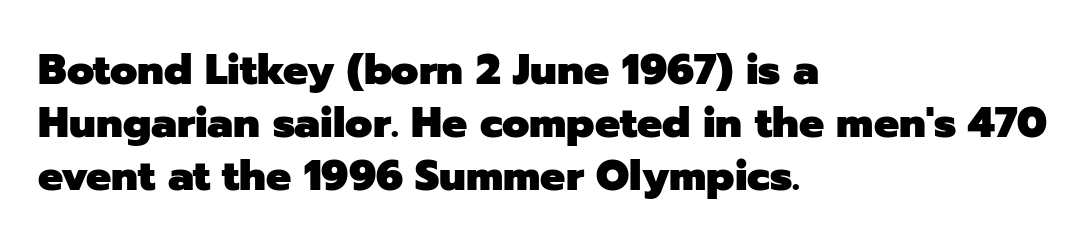
Q: Is the text bold? A: Yes.
Q: Is the text italic (slanted)? A: No, it is upright.
Q: Is the typeface a serif or a sans-serif typeface? A: Sans-serif.
Q: Is the text underlined? A: No.
Q: How is the paragraph aligned? A: Left-aligned.
Q: Is the spacing between letters normal or unusually wide? A: Normal.
Q: Is the spacing between lines tight, normal or loose? A: Normal.
Q: Width (condensed, normal, or wide)? A: Normal.
Q: Stroke contrast? A: Low.
Q: x-height? A: Medium.
Q: Monospaced? A: No.
